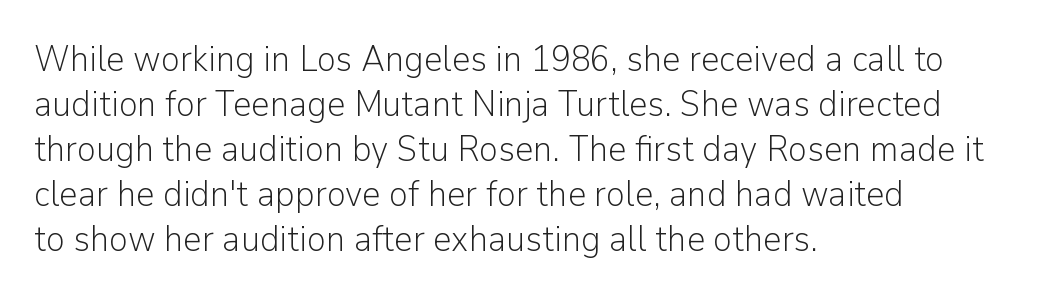
Is the letter spacing exaggerated? No — it looks like the ordinary default. All the whitespace from short lines collects on the right. Upright lettering throughout. The zone under the glyphs is completely vacant.
